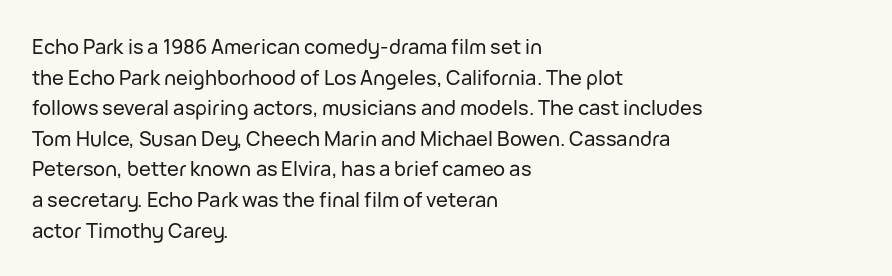
Posture: upright roman. Where is the straight margin? On the left. The passage shown stacks its lines at a standard gap. The passage shown is not underscored anywhere. The tracking reads as untouched default to a designer's eye.
